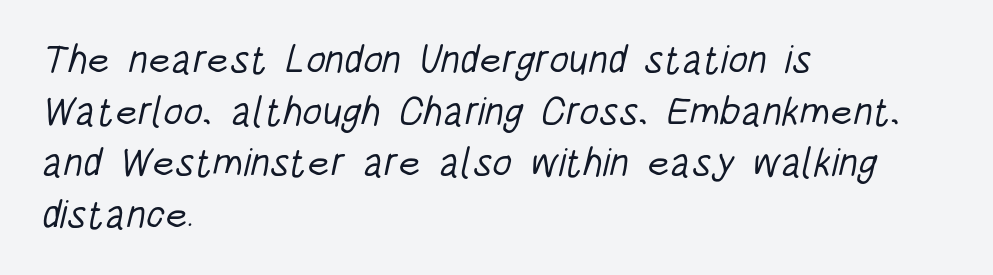
Only glyphs here, with clear space below each row. No feet cap the strokes, marking this as sans-serif type. The cut favours lightness, reaching ordinary text weight at its darkest. The setting favours the left margin, as ordinary paragraphs usually do.
